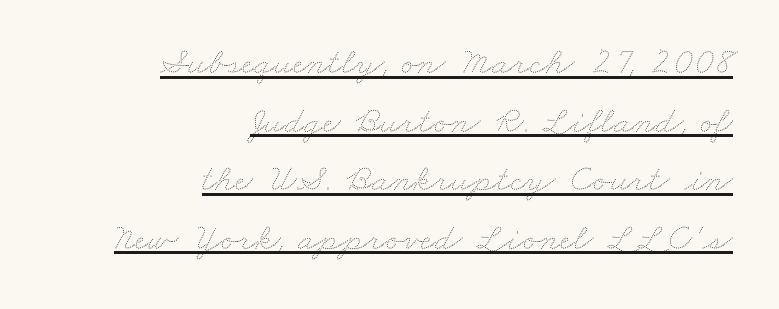
{"bold": "no", "weight": "thin", "width": "wide", "stroke_contrast": "medium", "x_height": "small", "monospaced": "no", "underline": "yes", "align": "right", "line_spacing": "normal", "line_spacing_ratio": 1.54, "letter_spacing": "normal", "letter_spacing_em": 0.0, "glyph_px": 38}
